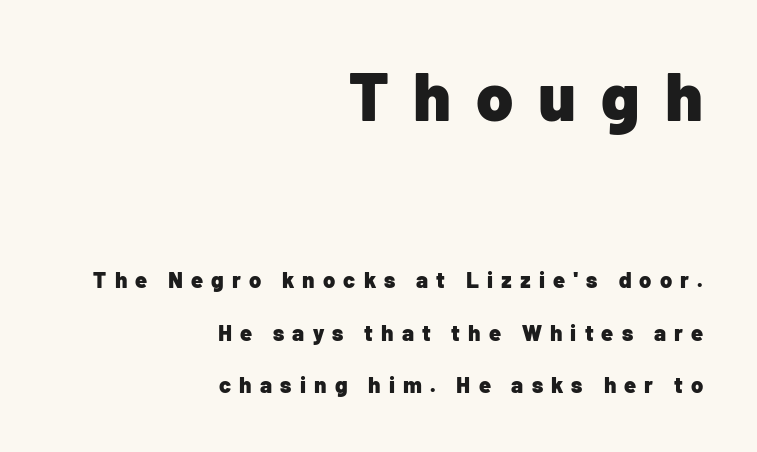
Compared with an ordinary text face, these strokes are far heavier — a full bold. The passage shown stacks its lines with a broad gap. Every character sits straight up, as roman type does. The ragged edge is on the left, which tells us the setting is flush right. Stroke terminals: plain, sans-serif.
